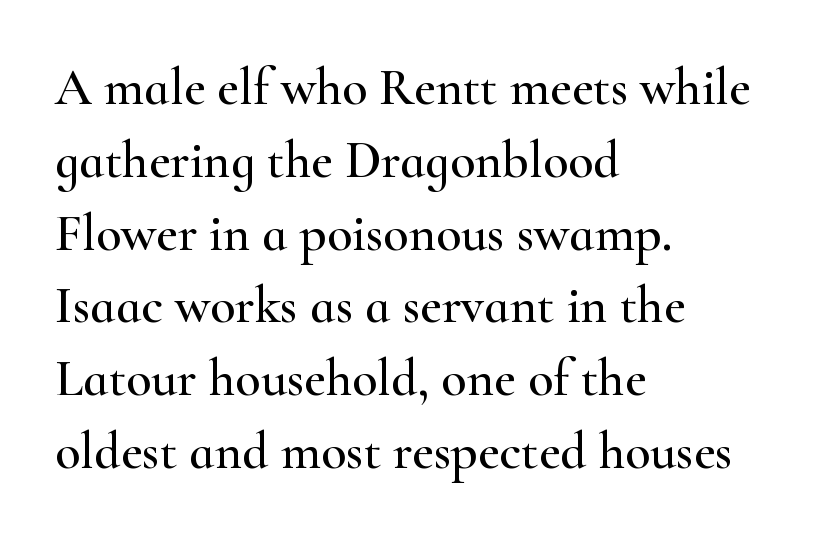
Tracking value appears to be zero — textbook default spacing. Is this a fixed-width face? No — the glyphs have proportional, varying widths. Notice how the stems are strictly vertical — no italics here. Is the block centered? No — it sits flush against the left margin. Each row of text sits above clean, open space. Typographically, this falls in the serif category.
